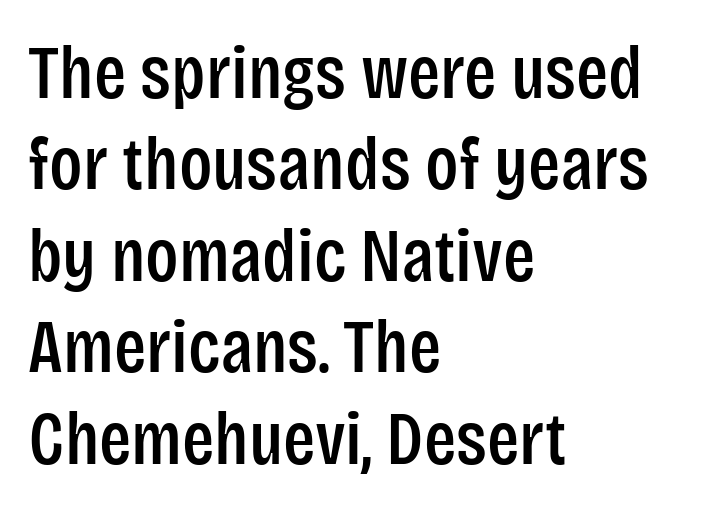
Q: Is the text italic (slanted)? A: No, it is upright.
Q: Is the typeface a serif or a sans-serif typeface? A: Sans-serif.
Q: Is the text underlined? A: No.
Q: How is the paragraph aligned? A: Left-aligned.
Q: Is the spacing between letters normal or unusually wide? A: Normal.
Q: Width (condensed, normal, or wide)? A: Condensed.
Q: Stroke contrast? A: Low.
Q: x-height? A: Large.
Q: Monospaced? A: No.
